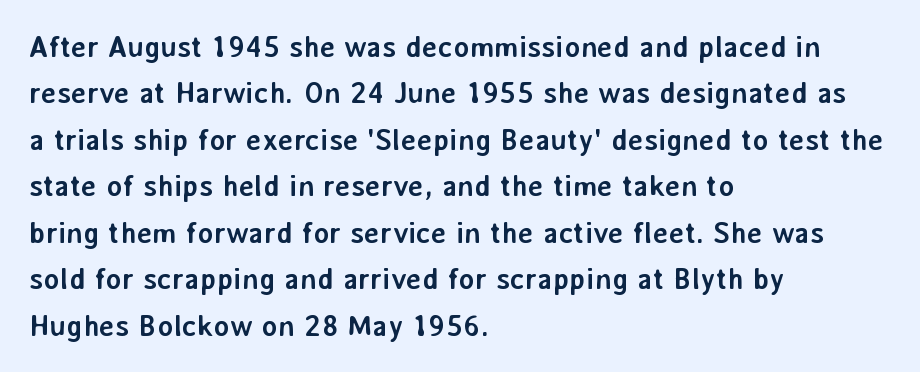
The image shows 30 px semibold sans-serif type, upright; set left-aligned, normal line spacing (1.55x), normal letter spacing, not underlined; low stroke contrast and a medium x-height.
